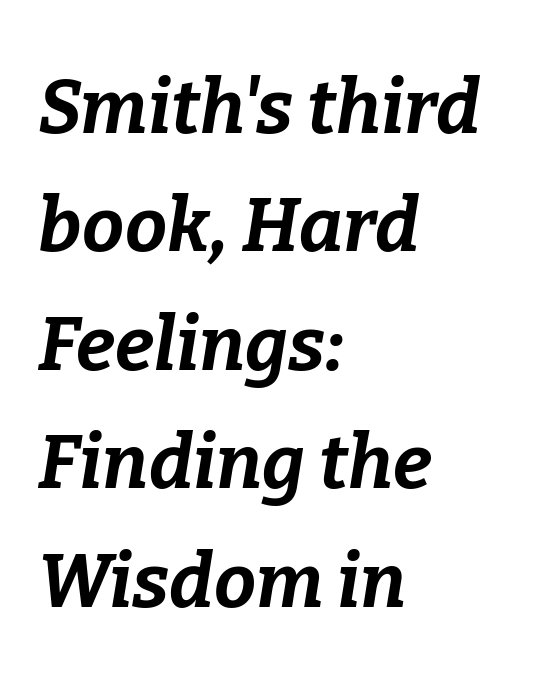
Q: Is the text bold? A: Yes.
Q: Is the text italic (slanted)? A: Yes, it leans right by about 9 degrees.
Q: Is the text underlined? A: No.
Q: How is the paragraph aligned? A: Left-aligned.
Q: Is the spacing between letters normal or unusually wide? A: Normal.
Q: Is the spacing between lines tight, normal or loose? A: Normal.
Q: Width (condensed, normal, or wide)? A: Normal.
Q: Stroke contrast? A: Low.
Q: x-height? A: Medium.
Q: Monospaced? A: No.
